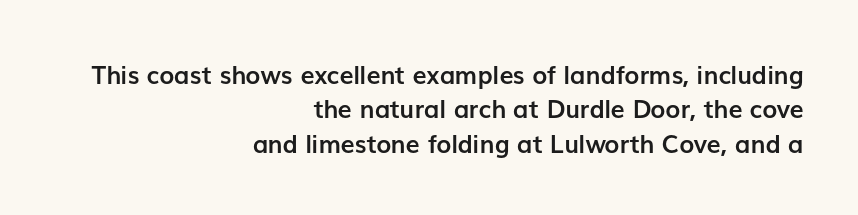
The space directly below the letters is spotless. The space between consecutive lines is moderate. Observe the ordinary spacing: letters are neighbours, not strangers. The rag falls on the left side of this text block. Every stem runs plumb, perpendicular to the baseline.
